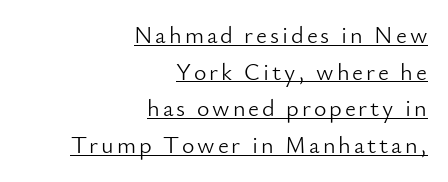
{"italic": "no", "bold": "no", "underline": "yes", "align": "right", "line_spacing": "normal", "line_spacing_ratio": 1.53, "glyph_px": 24}
